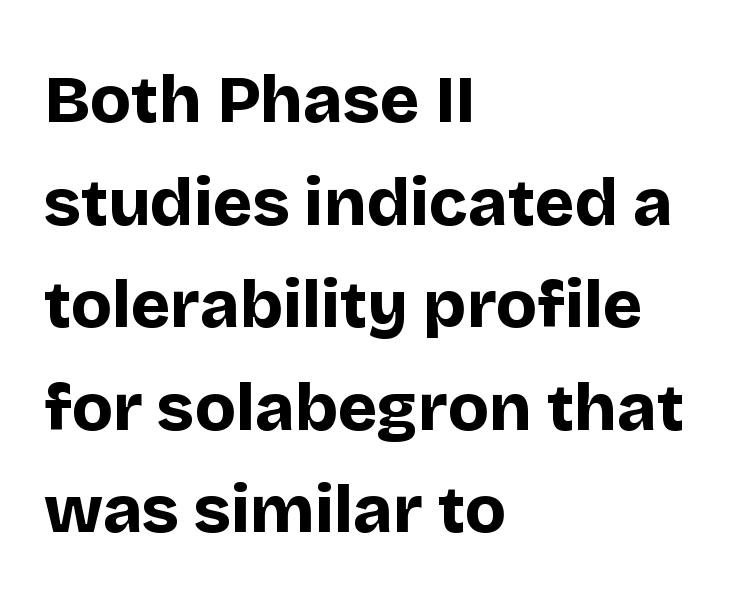
{"serif": "no", "italic": "no", "bold": "yes", "weight": "bold", "width": "normal", "stroke_contrast": "low", "x_height": "large", "monospaced": "no", "underline": "no", "align": "left", "line_spacing": "normal", "line_spacing_ratio": 1.53, "letter_spacing": "normal", "letter_spacing_em": 0.0, "glyph_px": 67}
